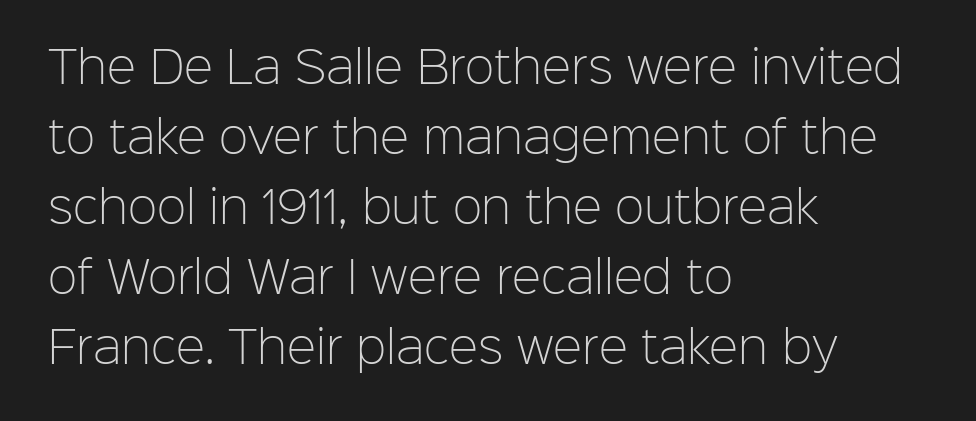
The image shows 44 px light sans-serif type, upright; set left-aligned, normal line spacing (1.59x), normal letter spacing, not underlined; low stroke contrast and a medium x-height.
